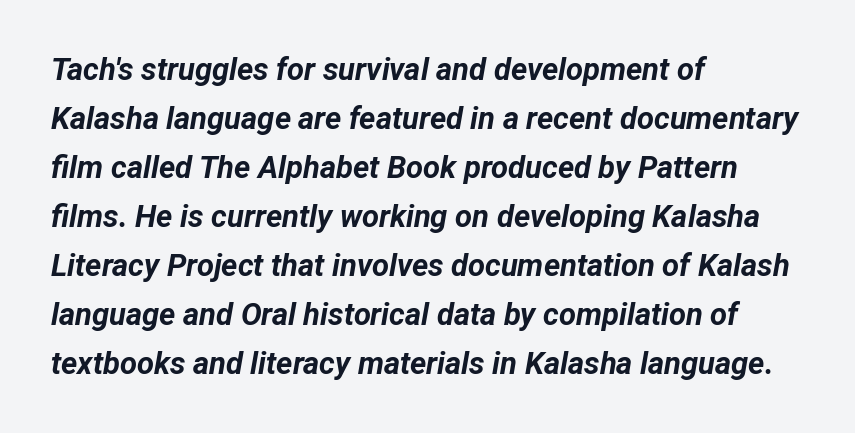
Each glyph is drawn with heavy, bold strokes. Does the leading feel generous? No, just average. Here the designer chose a conventional face with non-uniform glyph widths. Characters follow at the spacing the type designer built in. This rendering features lettering with no underline. The axis of the letterforms is tilted away from vertical.
